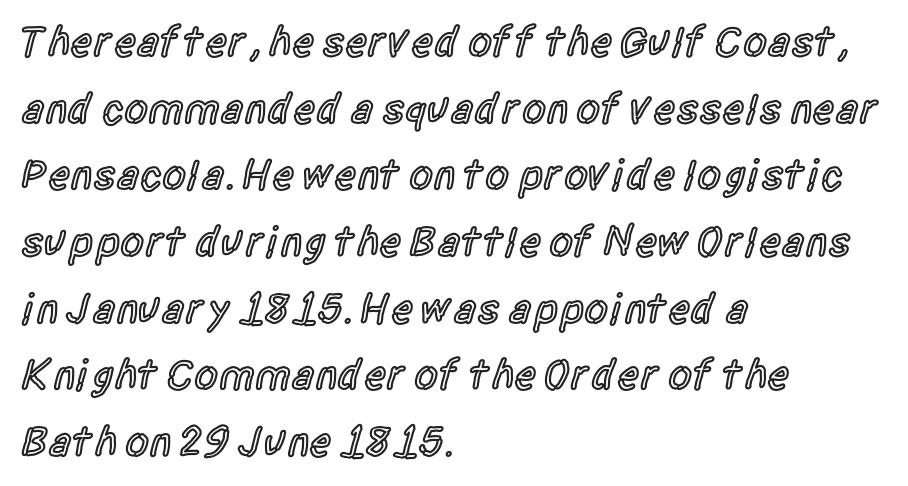
Q: Is the text bold? A: Semi-bold.
Q: Is the text italic (slanted)? A: Yes.
Q: Is the typeface a serif or a sans-serif typeface? A: Sans-serif.
Q: Is the text underlined? A: No.
Q: How is the paragraph aligned? A: Left-aligned.
Q: Is the spacing between letters normal or unusually wide? A: Normal.
Q: Is the spacing between lines tight, normal or loose? A: Normal.
Q: Width (condensed, normal, or wide)? A: Condensed.
Q: x-height? A: Large.
Q: Monospaced? A: No.
